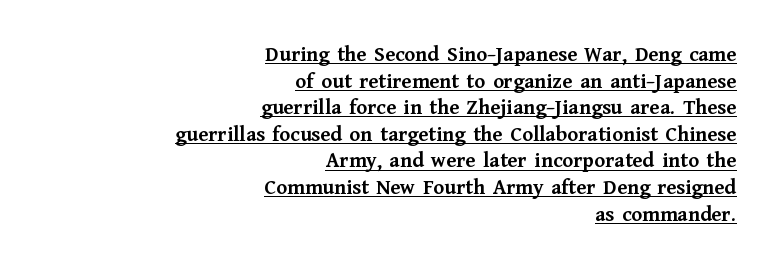
The image shows 22 px bold type, upright; set right-aligned, line spacing 1.21x, normal letter spacing, underlined.
